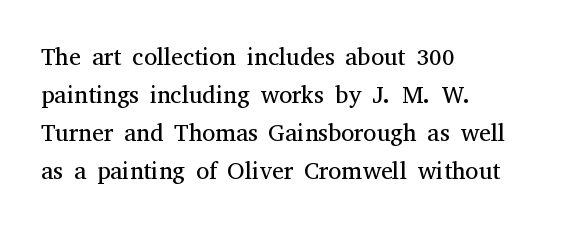
The image shows 24 px text type, upright; set left-aligned, normal line spacing (1.59x), normal letter spacing, not underlined.
